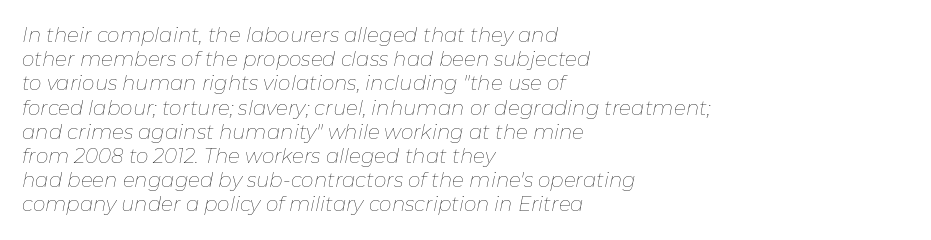
The image shows 20 px text type, italic (leaning right); set left-aligned, line spacing 1.21x, normal letter spacing, not underlined.
